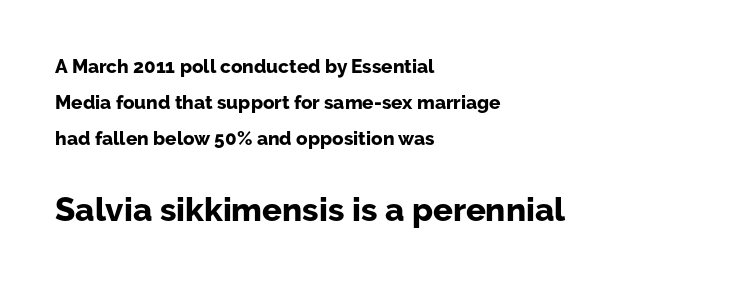
Q: Is the text bold? A: Yes.
Q: Is the text italic (slanted)? A: No, it is upright.
Q: Is the typeface a serif or a sans-serif typeface? A: Sans-serif.
Q: Is the text underlined? A: No.
Q: How is the paragraph aligned? A: Left-aligned.
Q: Is the spacing between letters normal or unusually wide? A: Normal.
Q: Which block of text is set in a larger size, the first (top) or the second (bottom)? A: The second (bottom) one.
Q: Width (condensed, normal, or wide)? A: Normal.
Q: Stroke contrast? A: Low.
Q: x-height? A: Medium.
Q: Monospaced? A: No.
